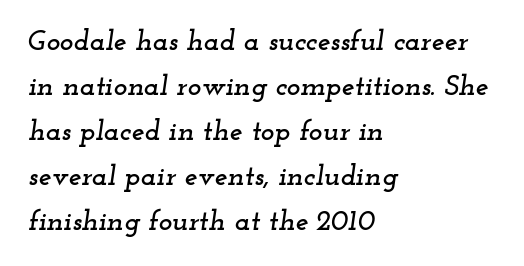
Q: Is the text italic (slanted)? A: Yes, it leans right by about 12 degrees.
Q: Is the typeface a serif or a sans-serif typeface? A: Serif.
Q: Is the text underlined? A: No.
Q: How is the paragraph aligned? A: Left-aligned.
Q: Is the spacing between letters normal or unusually wide? A: Normal.
Q: Is the spacing between lines tight, normal or loose? A: Normal.
Q: Width (condensed, normal, or wide)? A: Wide.
Q: Stroke contrast? A: Low.
Q: x-height? A: Small.
Q: Monospaced? A: No.
